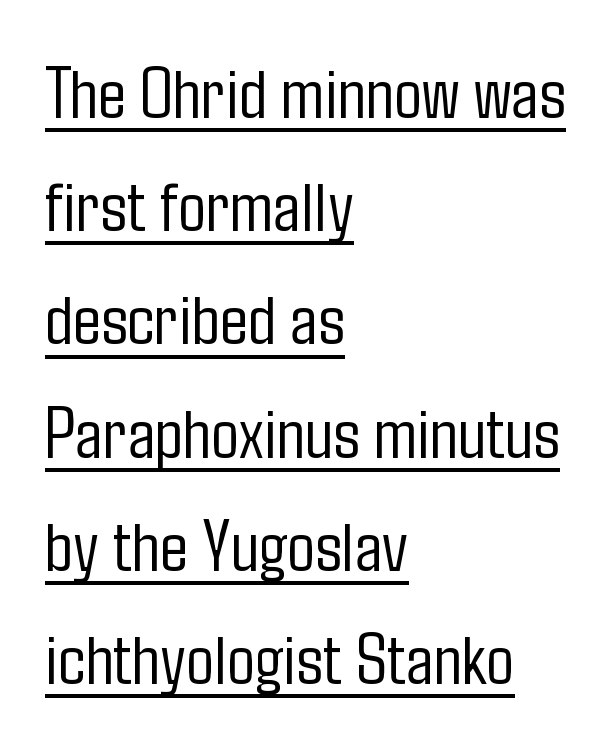
The image shows 74 px light, condensed sans-serif type, upright; set left-aligned, normal line spacing (1.53x), normal letter spacing, underlined; low stroke contrast and a medium x-height.
